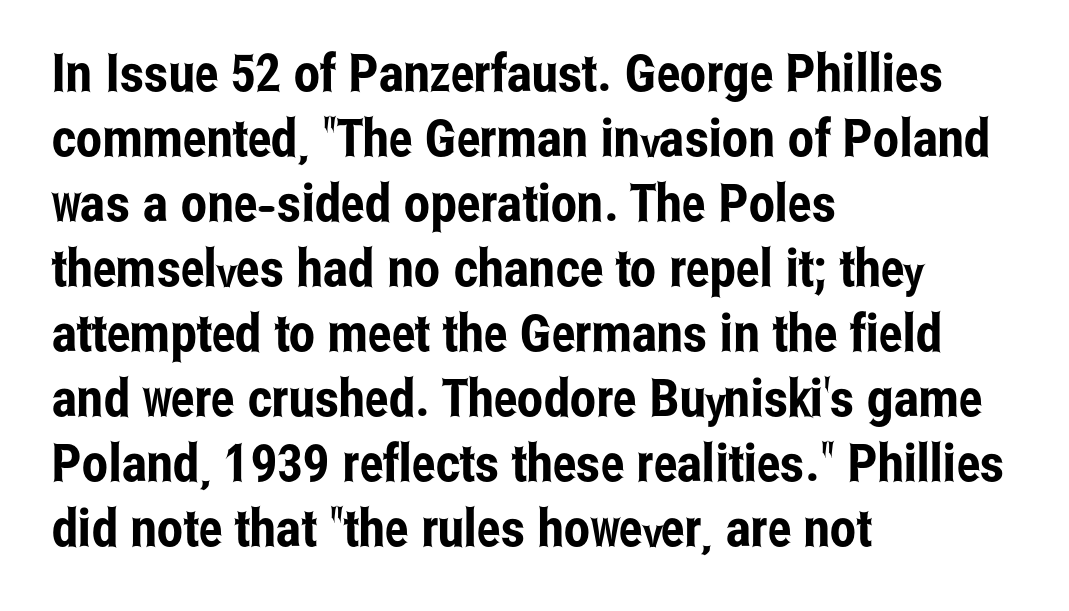
Q: Is the text italic (slanted)? A: No, it is upright.
Q: Is the typeface a serif or a sans-serif typeface? A: Sans-serif.
Q: Is the text underlined? A: No.
Q: How is the paragraph aligned? A: Left-aligned.
Q: Is the spacing between letters normal or unusually wide? A: Normal.
Q: Is the spacing between lines tight, normal or loose? A: Normal.
Q: Width (condensed, normal, or wide)? A: Condensed.
Q: Stroke contrast? A: Low.
Q: x-height? A: Medium.
Q: Monospaced? A: No.
